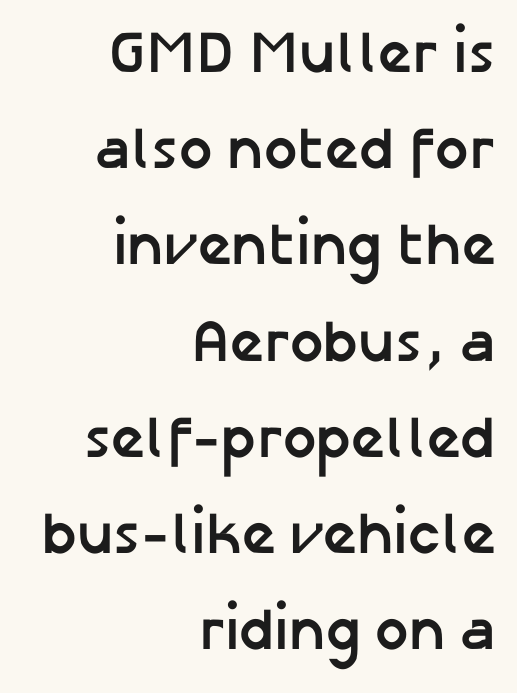
Italic: no, the glyphs are upright roman. The letters carry no serifs — their stems end cleanly without finishing strokes. The baseline area is clear. These lines are rendered in a variable-pitch font.
